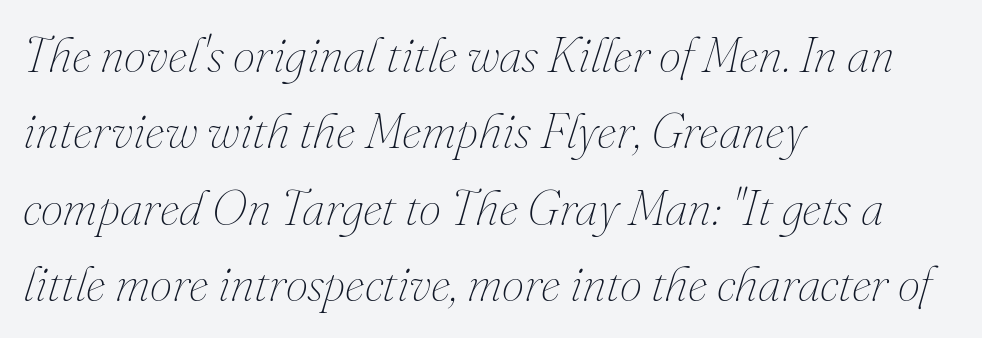
{"italic": "yes", "lean": "right", "slant_degrees": 16, "bold": "no", "weight": "thin", "width": "normal", "stroke_contrast": "medium", "x_height": "small", "monospaced": "no", "underline": "no", "align": "left", "line_spacing": "normal", "line_spacing_ratio": 1.53, "letter_spacing": "normal", "letter_spacing_em": 0.0, "glyph_px": 50}
